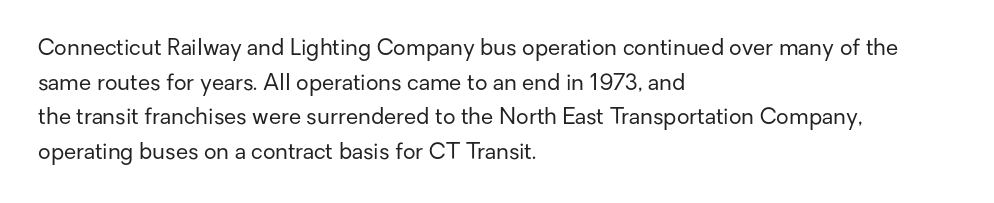
Which margin do the lines hug? The left one — the right edge is uneven. This is roman type, the default non-slanted kind. Summary of vertical rhythm: regular, with standard interline spacing. These glyphs show unthickened strokes, regular width or finer. The rendering keeps characters at their native spacing. The gap between lines stays unmarked.
